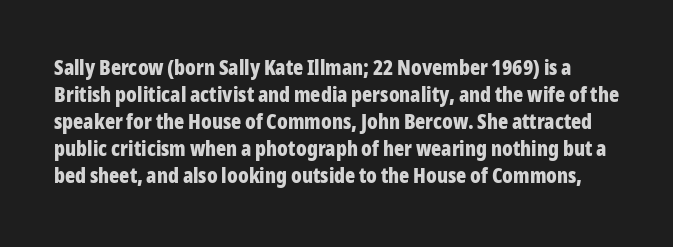
{"italic": "no", "bold": "yes", "underline": "no", "line_spacing": "normal", "line_spacing_ratio": 1.29, "letter_spacing": "normal", "letter_spacing_em": 0.0, "glyph_px": 21}
